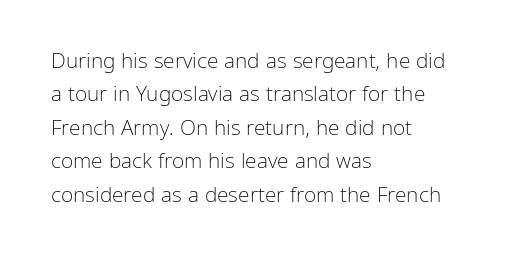
Q: Is the text bold? A: No.
Q: Is the text italic (slanted)? A: No, it is upright.
Q: Is the text underlined? A: No.
Q: How is the paragraph aligned? A: Left-aligned.
Q: Is the spacing between letters normal or unusually wide? A: Normal.
Q: Is the spacing between lines tight, normal or loose? A: Normal.
